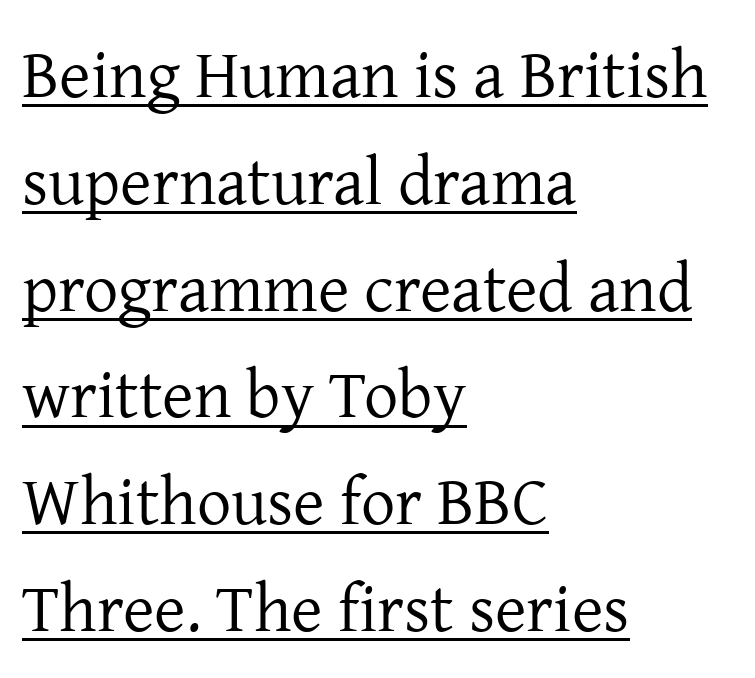
{"serif": "yes", "italic": "no", "bold": "no", "weight": "regular", "width": "normal", "stroke_contrast": "low", "x_height": "medium", "monospaced": "no", "underline": "yes", "align": "left", "line_spacing": "normal", "line_spacing_ratio": 1.57, "letter_spacing": "normal", "letter_spacing_em": 0.0, "glyph_px": 68}
